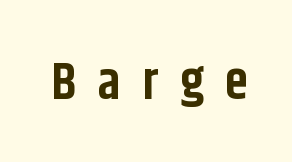
{"serif": "no", "italic": "no", "bold": "yes", "weight": "bold", "width": "condensed", "stroke_contrast": "low", "x_height": "large", "monospaced": "no", "underline": "no", "letter_spacing": "wide", "letter_spacing_em": 0.42, "glyph_px": 52}
